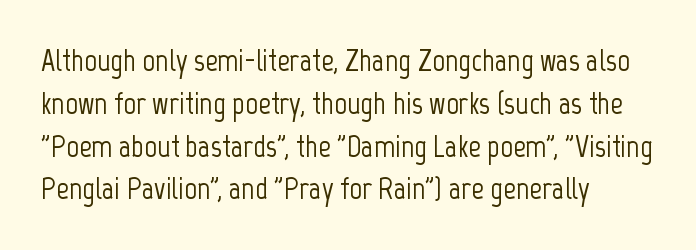
The image shows 31 px condensed sans-serif type, upright; set left-aligned, normal line spacing (1.38x), normal letter spacing, not underlined; low stroke contrast and a medium x-height.
